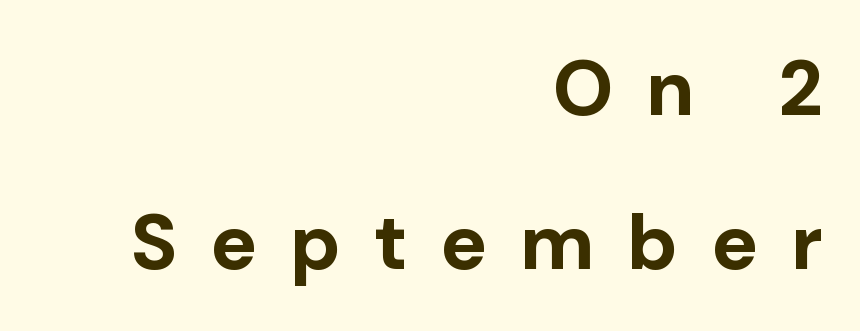
Q: Is the text bold? A: Yes.
Q: Is the text italic (slanted)? A: No, it is upright.
Q: Is the typeface a serif or a sans-serif typeface? A: Sans-serif.
Q: Is the text underlined? A: No.
Q: How is the paragraph aligned? A: Right-aligned.
Q: Is the spacing between letters normal or unusually wide? A: Unusually wide.
Q: Is the spacing between lines tight, normal or loose? A: Loose.
Q: Width (condensed, normal, or wide)? A: Normal.
Q: Stroke contrast? A: Low.
Q: x-height? A: Medium.
Q: Monospaced? A: No.
